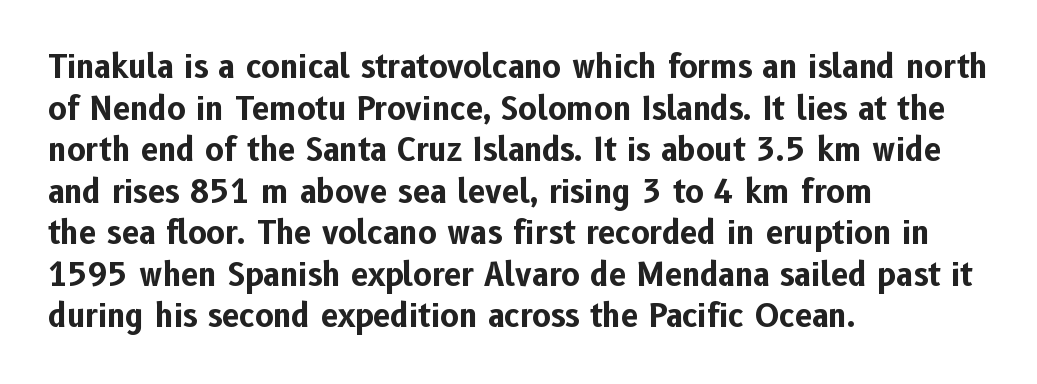
Q: Is the text bold? A: Yes.
Q: Is the text italic (slanted)? A: No, it is upright.
Q: Is the typeface a serif or a sans-serif typeface? A: Sans-serif.
Q: Is the text underlined? A: No.
Q: How is the paragraph aligned? A: Left-aligned.
Q: Is the spacing between letters normal or unusually wide? A: Normal.
Q: Is the spacing between lines tight, normal or loose? A: Normal.
Q: Width (condensed, normal, or wide)? A: Normal.
Q: Stroke contrast? A: Low.
Q: x-height? A: Medium.
Q: Monospaced? A: No.
